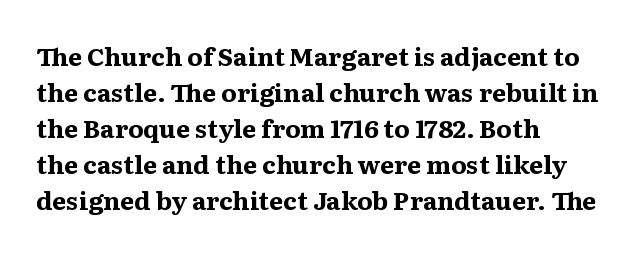
The image shows 25 px bold type, upright; set left-aligned, normal line spacing (1.44x), normal letter spacing, not underlined.
